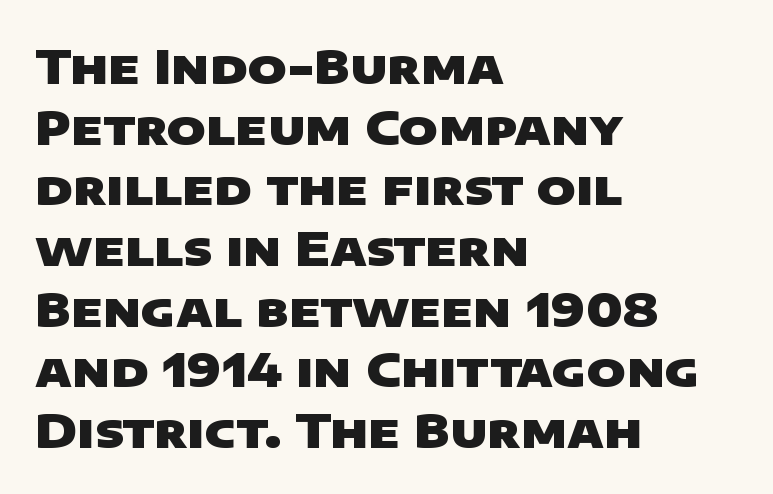
{"serif": "no", "bold": "yes", "weight": "heavy", "width": "wide", "stroke_contrast": "low", "x_height": "large", "monospaced": "no", "underline": "no", "align": "left", "line_spacing": "normal", "line_spacing_ratio": 1.29, "letter_spacing": "normal", "letter_spacing_em": 0.0, "glyph_px": 47}
